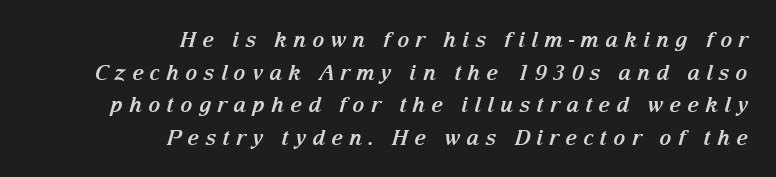
The image shows 21 px bold type, italic (leaning right); set right-aligned, normal line spacing (1.55x), unusually wide letter spacing (+0.28 em), not underlined.
